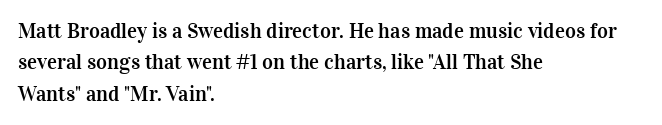
Q: Is the text italic (slanted)? A: No, it is upright.
Q: Is the text underlined? A: No.
Q: How is the paragraph aligned? A: Left-aligned.
Q: Is the spacing between letters normal or unusually wide? A: Normal.
Q: Is the spacing between lines tight, normal or loose? A: Normal.
